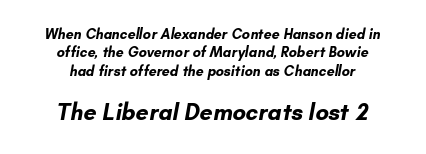
{"bold": "yes", "underline": "no", "align": "center", "line_spacing": "normal", "line_spacing_ratio": 1.32, "letter_spacing": "normal", "letter_spacing_em": 0.0, "larger_block": "second", "size_ratio": 1.64, "glyph_px": 23}
